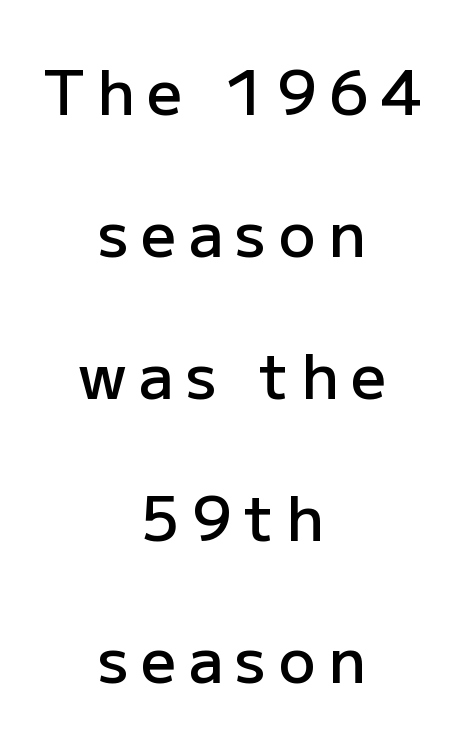
{"serif": "no", "italic": "no", "bold": "semi", "weight": "semibold", "width": "normal", "stroke_contrast": "low", "x_height": "medium", "monospaced": "no", "underline": "no", "align": "center", "line_spacing": "loose", "line_spacing_ratio": 2.29, "letter_spacing": "wide", "letter_spacing_em": 0.2, "glyph_px": 62}
